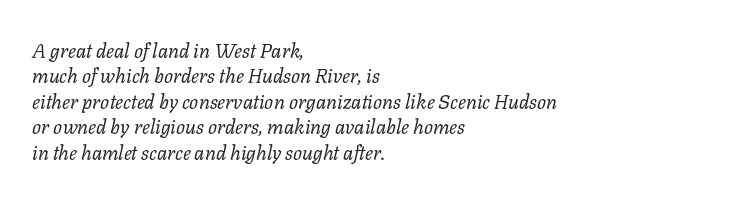
Q: Is the text bold? A: No.
Q: Is the text italic (slanted)? A: Yes, it leans right by about 11 degrees.
Q: Is the text underlined? A: No.
Q: How is the paragraph aligned? A: Left-aligned.
Q: Is the spacing between letters normal or unusually wide? A: Normal.
Q: Is the spacing between lines tight, normal or loose? A: Normal.
